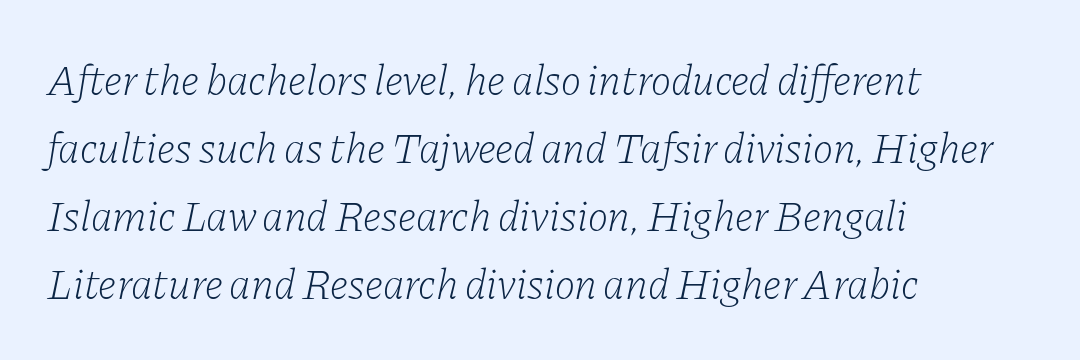
When letters slant like this, we call the style italic. No extra ink here — the face is not bold. Compared with typical body copy, the letter spacing here is the same. Little horizontal feet cap the strokes, marking this as serif type.
